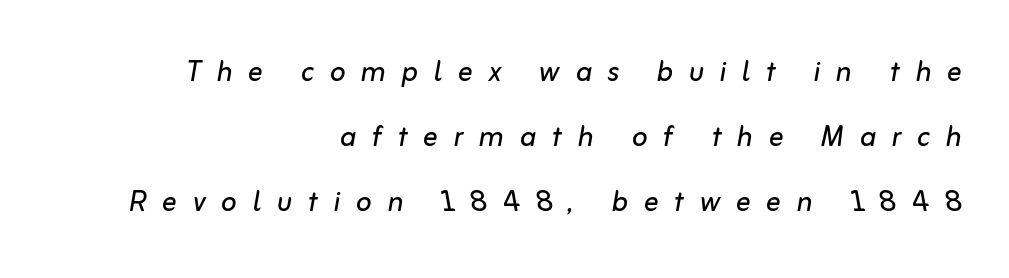
{"italic": "yes", "lean": "right", "slant_degrees": 10, "bold": "no", "weight": "regular", "width": "normal", "stroke_contrast": "low", "x_height": "medium", "monospaced": "no", "underline": "no", "align": "right", "line_spacing_ratio": 1.76, "letter_spacing": "wide", "letter_spacing_em": 0.42, "glyph_px": 37}
